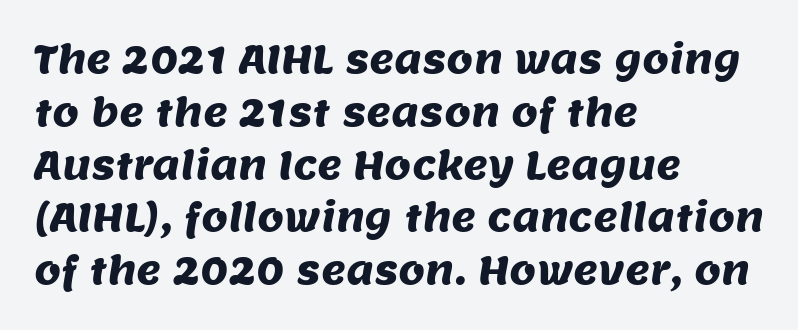
The image shows 38 px sans-serif type; set left-aligned, normal line spacing (1.39x), normal letter spacing, not underlined; medium stroke contrast and a large x-height.
